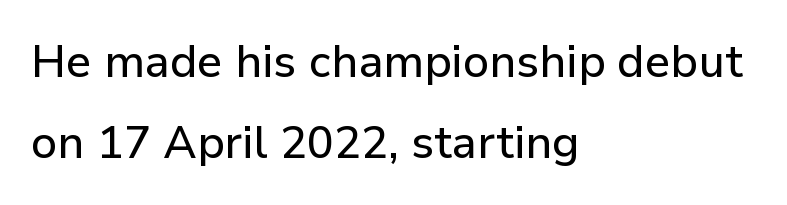
{"serif": "no", "italic": "no", "width": "normal", "stroke_contrast": "low", "x_height": "medium", "monospaced": "no", "underline": "no", "align": "left", "line_spacing_ratio": 1.8, "letter_spacing": "normal", "letter_spacing_em": 0.0, "glyph_px": 45}
